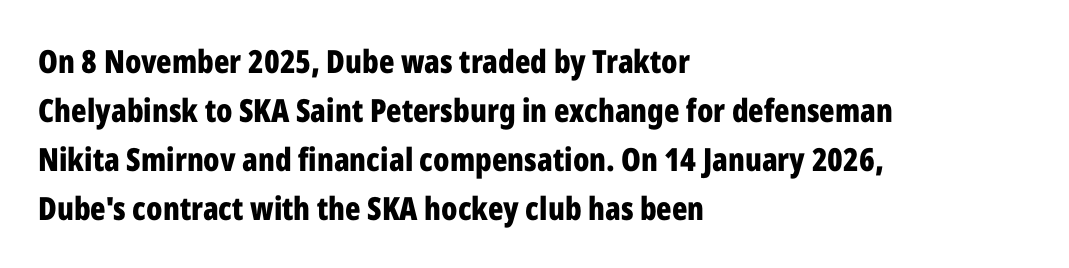
The image shows 32 px bold, condensed sans-serif type, upright; set left-aligned, normal line spacing (1.53x), normal letter spacing, not underlined; low stroke contrast and a medium x-height.
